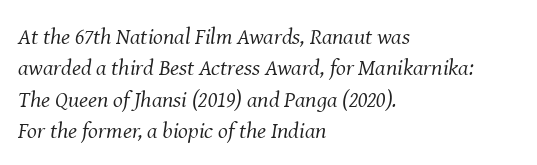
The image shows 23 px text type, italic (leaning right); set left-aligned, normal line spacing (1.36x), normal letter spacing, not underlined.
